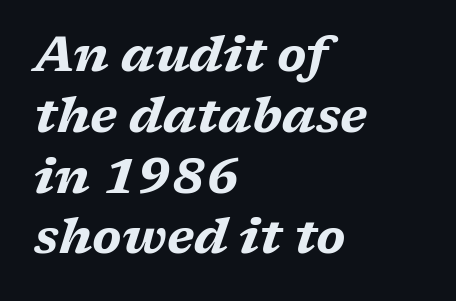
This sample uses plain, unmodified letter spacing. Observe the lean: these are italic letterforms. Every letter is thick-stroked: bold, no question. The area under the type is left untouched.
